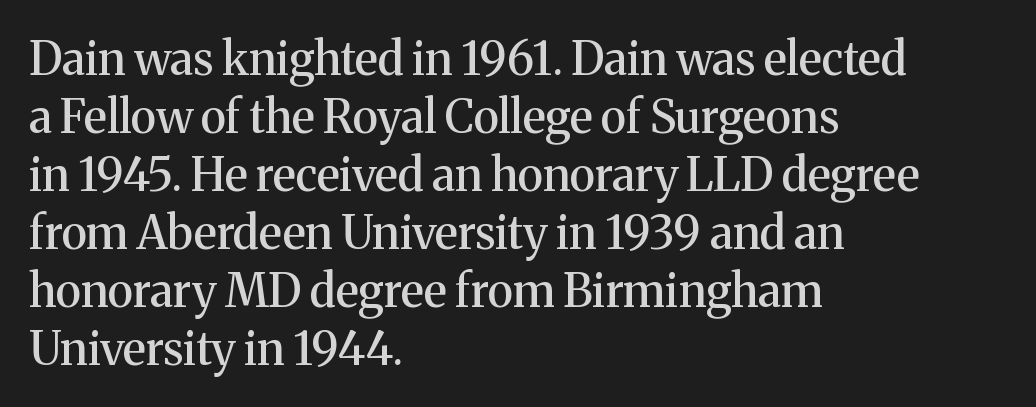
Italic: no, the glyphs are upright roman. In CSS terms this would be text-align: left. To sum up the face: it has serifs. Does the leading feel generous? No, just average.
